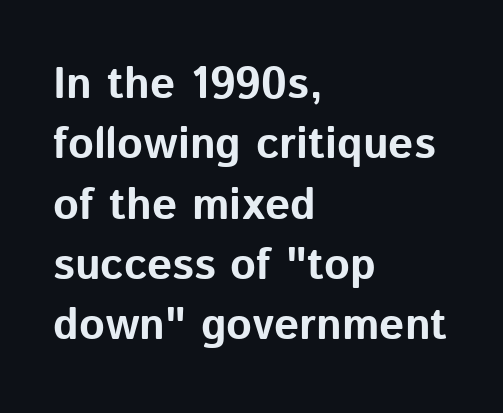
Q: Is the text bold? A: Yes.
Q: Is the text italic (slanted)? A: No, it is upright.
Q: Is the typeface a serif or a sans-serif typeface? A: Sans-serif.
Q: Is the text underlined? A: No.
Q: How is the paragraph aligned? A: Left-aligned.
Q: Is the spacing between letters normal or unusually wide? A: Normal.
Q: Is the spacing between lines tight, normal or loose? A: Normal.
Q: Width (condensed, normal, or wide)? A: Normal.
Q: Stroke contrast? A: Low.
Q: x-height? A: Medium.
Q: Monospaced? A: No.
